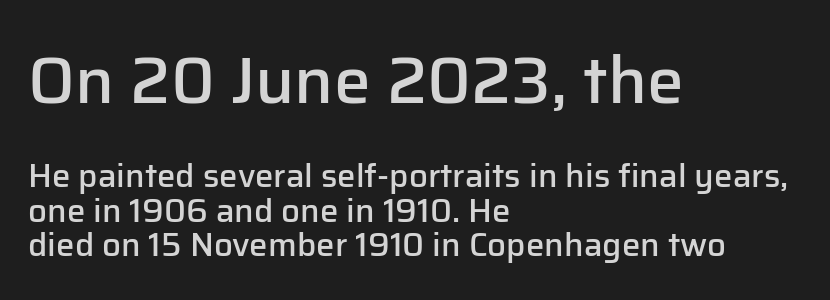
Q: Is the text bold? A: Semi-bold.
Q: Is the text italic (slanted)? A: No, it is upright.
Q: Is the typeface a serif or a sans-serif typeface? A: Sans-serif.
Q: Is the text underlined? A: No.
Q: How is the paragraph aligned? A: Left-aligned.
Q: Is the spacing between letters normal or unusually wide? A: Normal.
Q: Is the spacing between lines tight, normal or loose? A: Tight.
Q: Which block of text is set in a larger size, the first (top) or the second (bottom)? A: The first (top) one.
Q: Width (condensed, normal, or wide)? A: Normal.
Q: Stroke contrast? A: Low.
Q: x-height? A: Medium.
Q: Monospaced? A: No.
